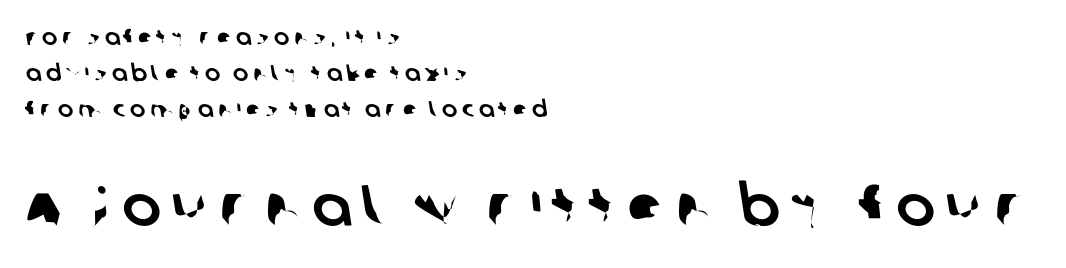
{"serif": "no", "width": "normal", "stroke_contrast": "low", "x_height": "large", "monospaced": "no", "underline": "no", "align": "left", "line_spacing": "normal", "line_spacing_ratio": 1.56, "letter_spacing": "wide", "letter_spacing_em": 0.2, "larger_block": "second", "size_ratio": 2.52, "glyph_px": 58}
